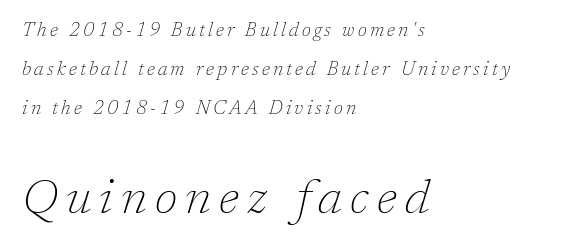
The image shows 48 px thin serif type, italic (leaning right); set left-aligned, loose line spacing (2.04x), not underlined; the second (bottom) block is 2.53x larger; low stroke contrast and a medium x-height.
